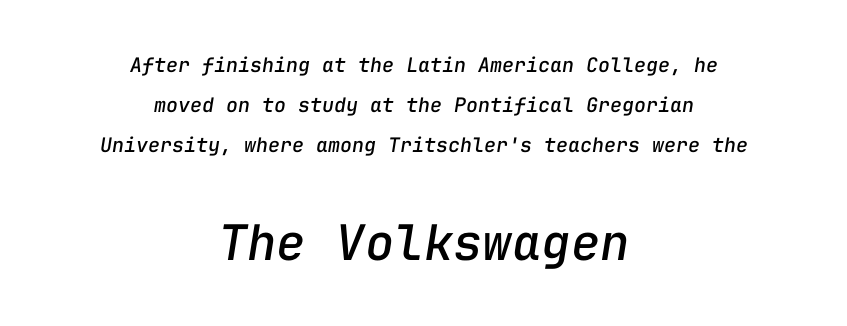
The image shows 49 px text type, italic (leaning right), monospaced; set centered, loose line spacing (1.99x), normal letter spacing, not underlined; the second (bottom) block is 2.45x larger; low stroke contrast and a medium x-height.
